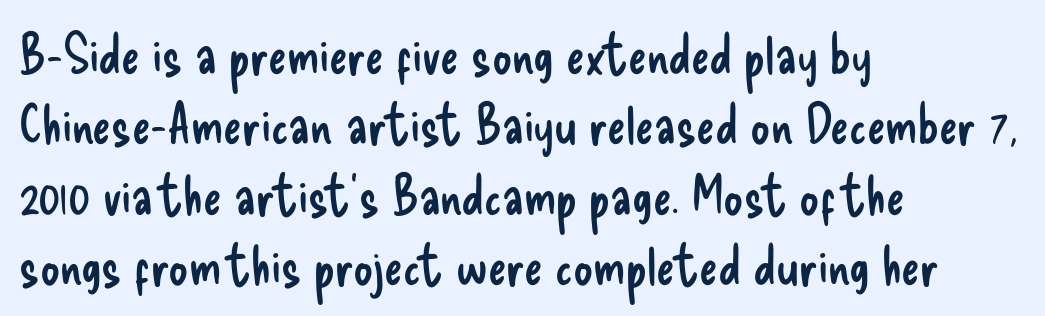
{"serif": "no", "italic": "no", "bold": "no", "weight": "regular", "width": "condensed", "stroke_contrast": "low", "x_height": "small", "monospaced": "no", "underline": "no", "align": "left", "line_spacing": "normal", "line_spacing_ratio": 1.28, "letter_spacing": "normal", "letter_spacing_em": 0.0, "glyph_px": 55}
